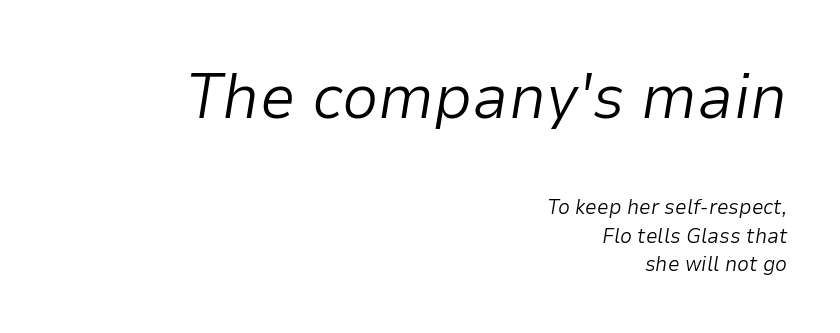
Nothing unusual about the tracking: characters are spaced as the font intends. Emphasis-style slanted type is in use. You could not count columns in this text — the font is proportionally spaced. Letters rest on an invisible, unmarked baseline.
